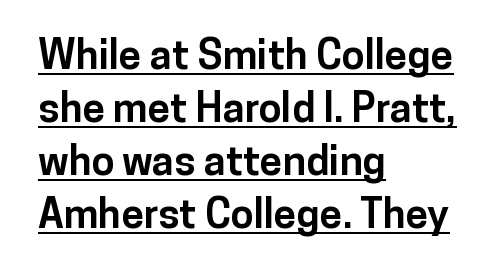
The image shows 41 px bold sans-serif type, upright; set left-aligned, normal line spacing (1.29x), normal letter spacing, underlined; low stroke contrast and a medium x-height.
